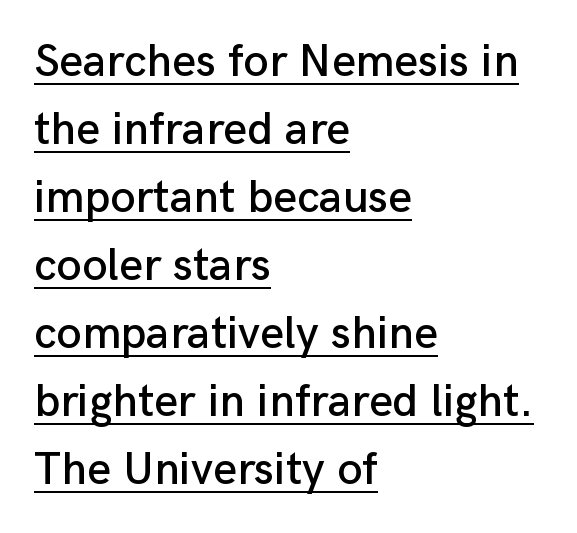
Glance below the letters and you will spot a drawn line. It's the straight-up-and-down kind of type. Compared with typical paragraphs, the rows here are spaced about the same. Do the characters align in a grid? No, the font is proportional. Leftover space on each line is placed entirely after the last word.
